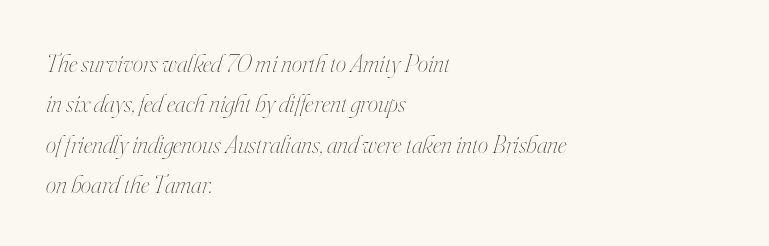
{"italic": "yes", "lean": "right", "slant_degrees": 16, "bold": "no", "underline": "no", "align": "left", "line_spacing": "normal", "line_spacing_ratio": 1.55, "letter_spacing": "normal", "letter_spacing_em": 0.0, "glyph_px": 26}
